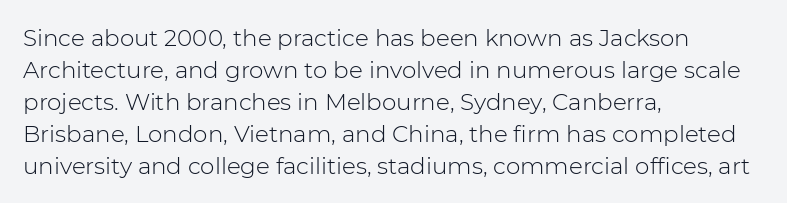
Caption: standard tracking, unaltered. Does the leading feel generous? No, just average. The lines are quadded left. Check the space under the baseline: it is left empty.
